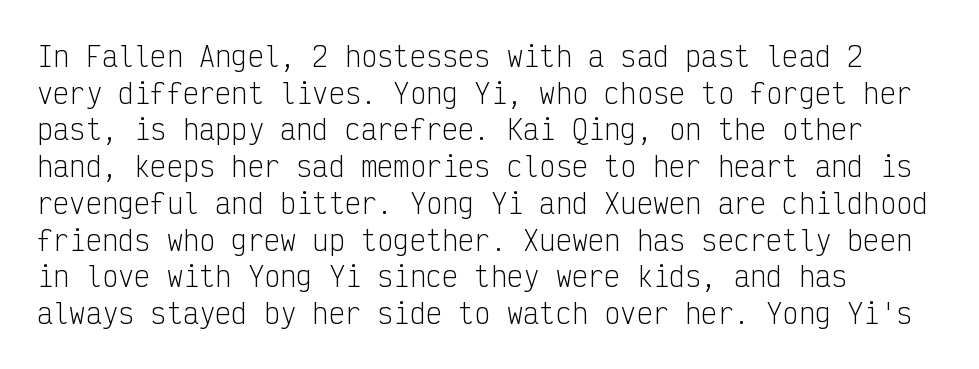
Reading down the block, your eye returns to a fixed left position each line. Do the letters lean? They stand straight. The strip under each line holds only bare page. Bold? No — there's no thickening of the strokes. Line spacing here is normal. Glyph-to-glyph distance matches everyday printed text.
